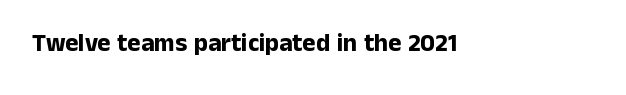
The image shows 25 px bold type, upright; set normal letter spacing, not underlined.
